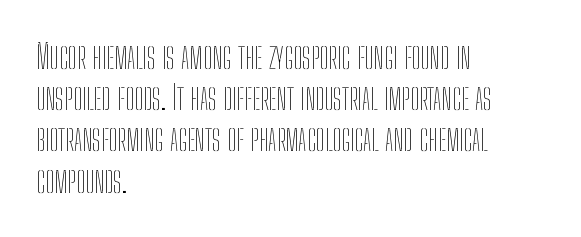
The image shows 33 px thin, condensed type, upright; set left-aligned, normal line spacing (1.25x), normal letter spacing, not underlined; low stroke contrast and a medium x-height.
